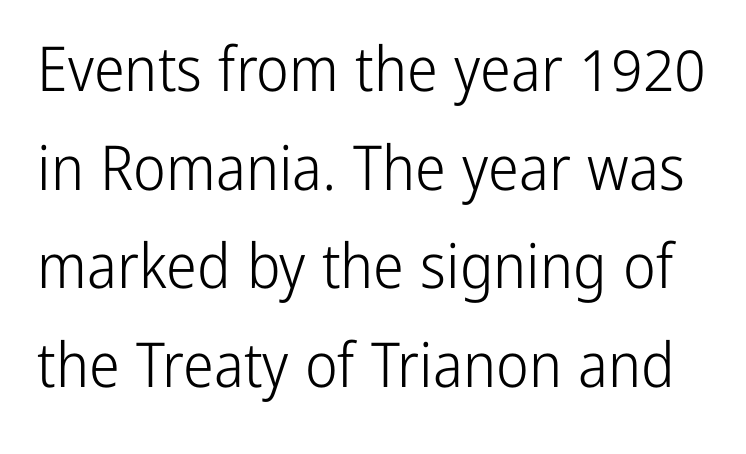
{"serif": "no", "italic": "no", "bold": "no", "weight": "light", "width": "condensed", "stroke_contrast": "low", "x_height": "medium", "monospaced": "no", "underline": "no", "line_spacing": "normal", "line_spacing_ratio": 1.59, "letter_spacing": "normal", "letter_spacing_em": 0.0, "glyph_px": 62}
